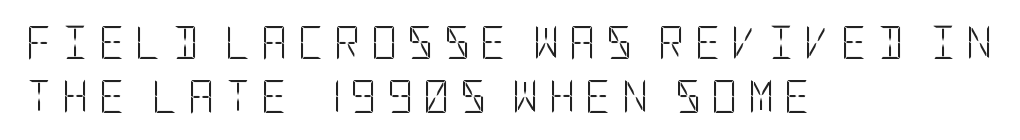
Q: Is the text bold? A: No.
Q: Is the text italic (slanted)? A: No, it is upright.
Q: Is the typeface a serif or a sans-serif typeface? A: Sans-serif.
Q: Is the text underlined? A: No.
Q: How is the paragraph aligned? A: Left-aligned.
Q: Is the spacing between letters normal or unusually wide? A: Unusually wide.
Q: Is the spacing between lines tight, normal or loose? A: Normal.
Q: Width (condensed, normal, or wide)? A: Condensed.
Q: Stroke contrast? A: Low.
Q: x-height? A: Large.
